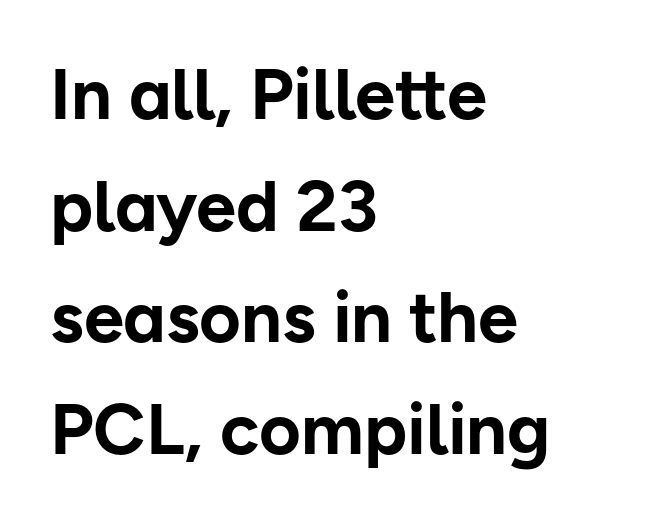
Q: Is the text bold? A: Yes.
Q: Is the text italic (slanted)? A: No, it is upright.
Q: Is the typeface a serif or a sans-serif typeface? A: Sans-serif.
Q: Is the text underlined? A: No.
Q: How is the paragraph aligned? A: Left-aligned.
Q: Is the spacing between letters normal or unusually wide? A: Normal.
Q: Is the spacing between lines tight, normal or loose? A: Normal.
Q: Width (condensed, normal, or wide)? A: Normal.
Q: Stroke contrast? A: Low.
Q: x-height? A: Medium.
Q: Monospaced? A: No.
